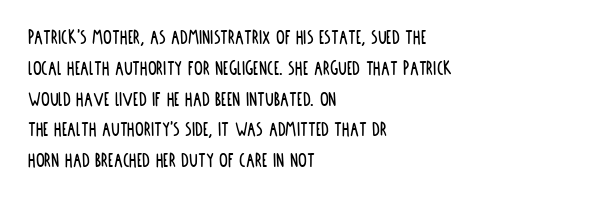
The image shows 22 px text type, upright; set left-aligned, normal line spacing (1.4x), normal letter spacing, not underlined.
